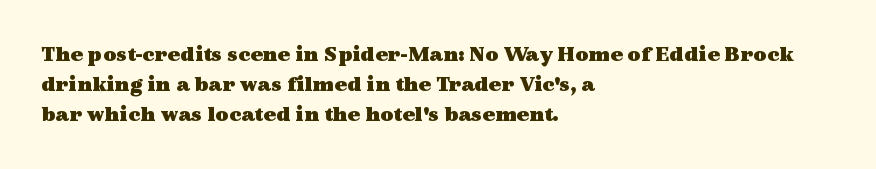
The image shows 23 px bold type, upright; set left-aligned, normal line spacing (1.31x), normal letter spacing, not underlined.
